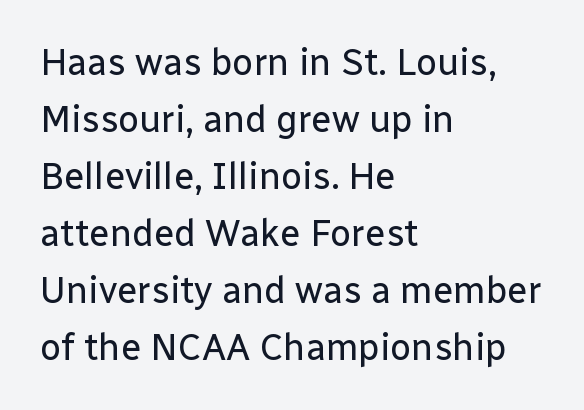
The image shows 37 px regular-weight sans-serif type, upright; set left-aligned, normal line spacing (1.54x), normal letter spacing, not underlined; low stroke contrast and a medium x-height.
